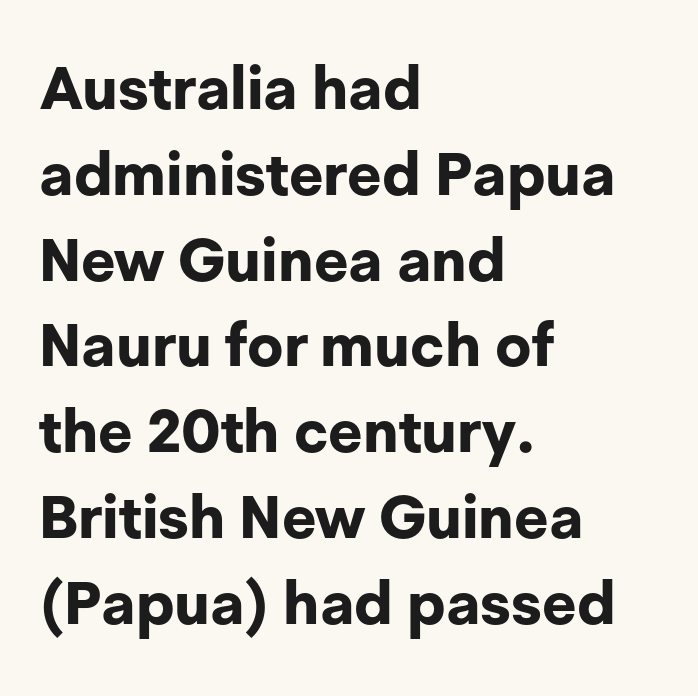
Q: Is the text bold? A: Yes.
Q: Is the text italic (slanted)? A: No, it is upright.
Q: Is the typeface a serif or a sans-serif typeface? A: Sans-serif.
Q: Is the text underlined? A: No.
Q: How is the paragraph aligned? A: Left-aligned.
Q: Is the spacing between letters normal or unusually wide? A: Normal.
Q: Is the spacing between lines tight, normal or loose? A: Normal.
Q: Width (condensed, normal, or wide)? A: Normal.
Q: Stroke contrast? A: Low.
Q: x-height? A: Medium.
Q: Monospaced? A: No.
